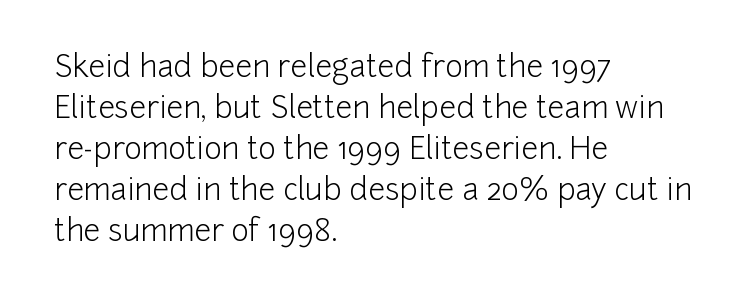
Q: Is the text bold? A: No.
Q: Is the text italic (slanted)? A: No, it is upright.
Q: Is the typeface a serif or a sans-serif typeface? A: Sans-serif.
Q: Is the text underlined? A: No.
Q: How is the paragraph aligned? A: Left-aligned.
Q: Is the spacing between letters normal or unusually wide? A: Normal.
Q: Is the spacing between lines tight, normal or loose? A: Normal.
Q: Width (condensed, normal, or wide)? A: Normal.
Q: Stroke contrast? A: Low.
Q: x-height? A: Medium.
Q: Monospaced? A: No.
